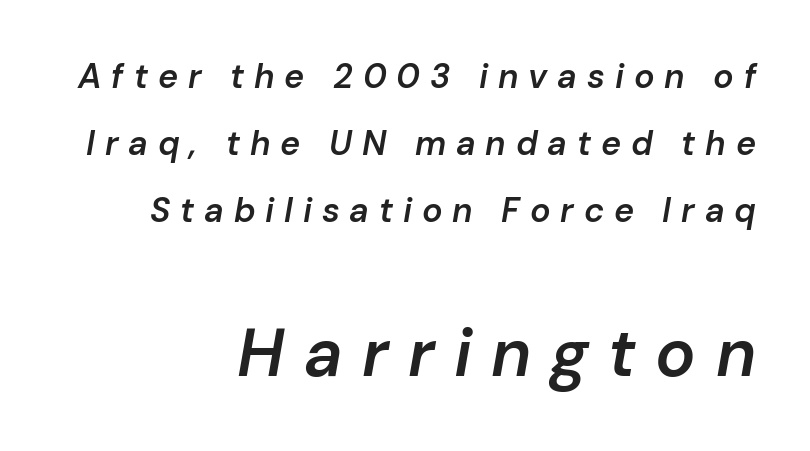
The image shows 67 px semibold type, italic (leaning right); set right-aligned, loose line spacing (1.97x), unusually wide letter spacing (+0.29 em), not underlined; the second (bottom) block is 1.97x larger; low stroke contrast and a medium x-height.
